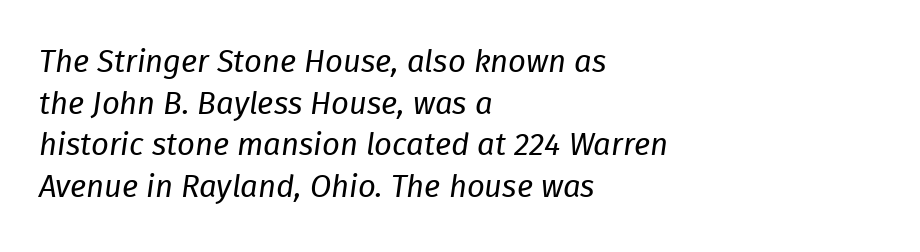
Q: Is the text bold? A: No.
Q: Is the text italic (slanted)? A: Yes, it leans right by about 8 degrees.
Q: Is the text underlined? A: No.
Q: How is the paragraph aligned? A: Left-aligned.
Q: Is the spacing between letters normal or unusually wide? A: Normal.
Q: Is the spacing between lines tight, normal or loose? A: Normal.
Q: Width (condensed, normal, or wide)? A: Normal.
Q: Stroke contrast? A: Low.
Q: x-height? A: Medium.
Q: Monospaced? A: No.
